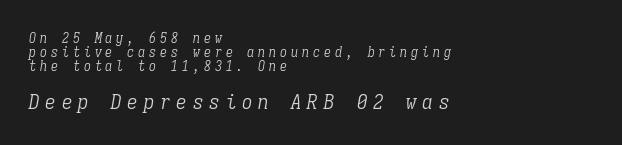
The image shows 21 px text type, italic (leaning right); set left-aligned, tight line spacing (1.01x), unusually wide letter spacing (+0.28 em), not underlined; the second (bottom) block is 1.5x larger.
